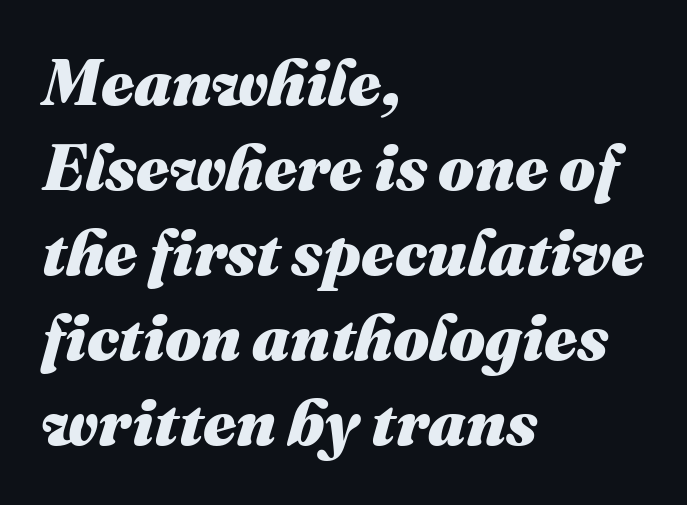
Q: Is the text bold? A: Yes.
Q: Is the text italic (slanted)? A: Yes, it leans right by about 16 degrees.
Q: Is the text underlined? A: No.
Q: How is the paragraph aligned? A: Left-aligned.
Q: Is the spacing between letters normal or unusually wide? A: Normal.
Q: Is the spacing between lines tight, normal or loose? A: Normal.
Q: Width (condensed, normal, or wide)? A: Normal.
Q: Stroke contrast? A: Medium.
Q: x-height? A: Medium.
Q: Monospaced? A: No.
